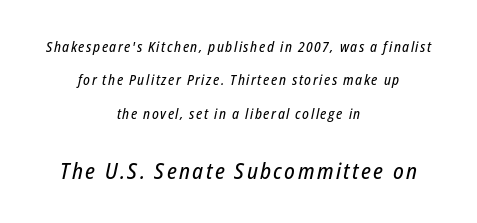
Every character sits at an angle, as italics do. The gap between lines stays unmarked. If you folded the block vertically in half, each line would mirror itself in length. How would I describe the line gaps? Wide and relaxed.
